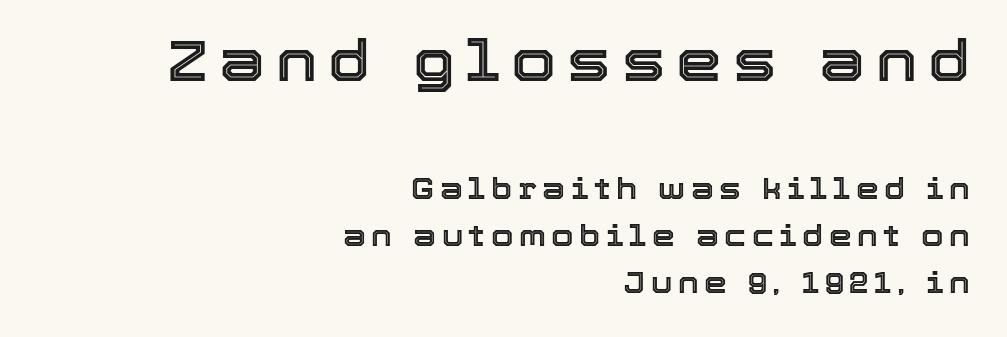
{"italic": "no", "width": "normal", "x_height": "medium", "monospaced": "no", "underline": "no", "align": "right", "line_spacing": "normal", "line_spacing_ratio": 1.62, "larger_block": "first", "size_ratio": 2.0, "glyph_px": 58}
